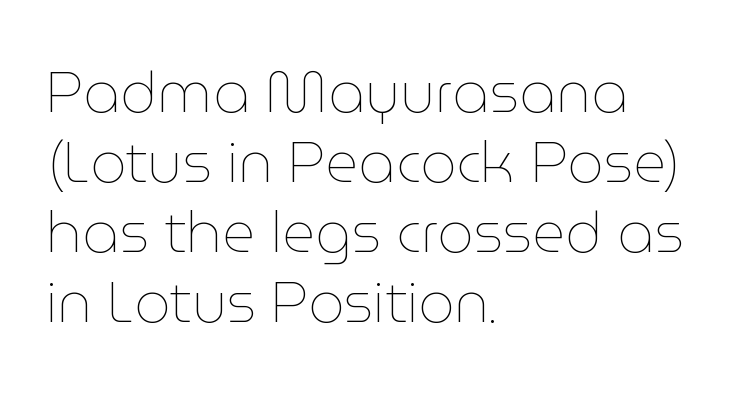
Q: Is the text bold? A: No.
Q: Is the text italic (slanted)? A: No, it is upright.
Q: Is the text underlined? A: No.
Q: How is the paragraph aligned? A: Left-aligned.
Q: Is the spacing between letters normal or unusually wide? A: Normal.
Q: Width (condensed, normal, or wide)? A: Normal.
Q: Stroke contrast? A: Low.
Q: x-height? A: Medium.
Q: Monospaced? A: No.
